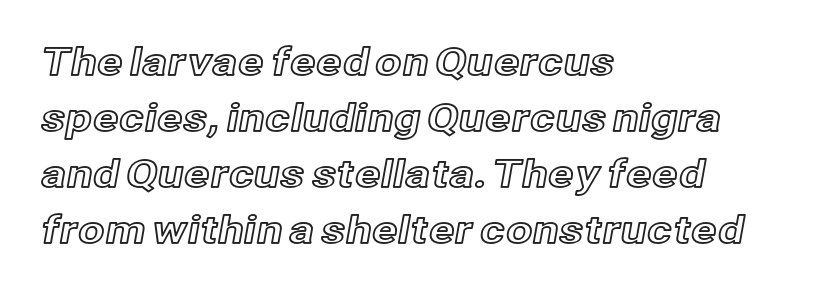
Words float on clear page, feet unadorned. This sample has the flowing, uneven cadence of proportional lettering. If you measured baseline to baseline, you'd find a middling distance.
